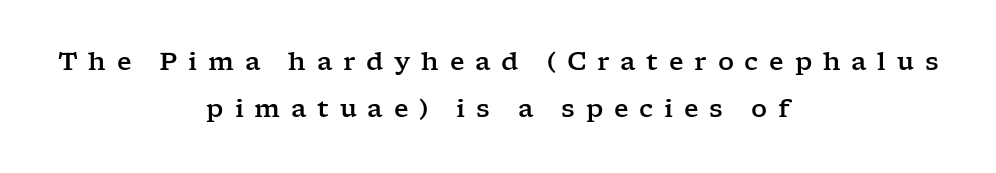
Inter-character spacing is expanded well beyond the font's built-in metrics. Underlining? Definitely not there. Visually the block forms a symmetrical silhouette, jagged on both flanks. A typesetter would mark this as roman, not italic.
